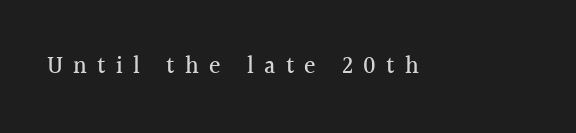
Style check: upright. A typesetter would call this heavily tracked-out type. A bare baseline throughout the passage.
